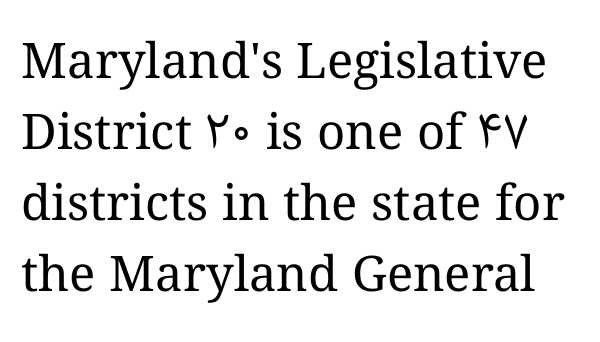
The image shows 49 px regular-weight type, upright; set normal line spacing (1.45x), normal letter spacing, not underlined; medium stroke contrast and a medium x-height.
